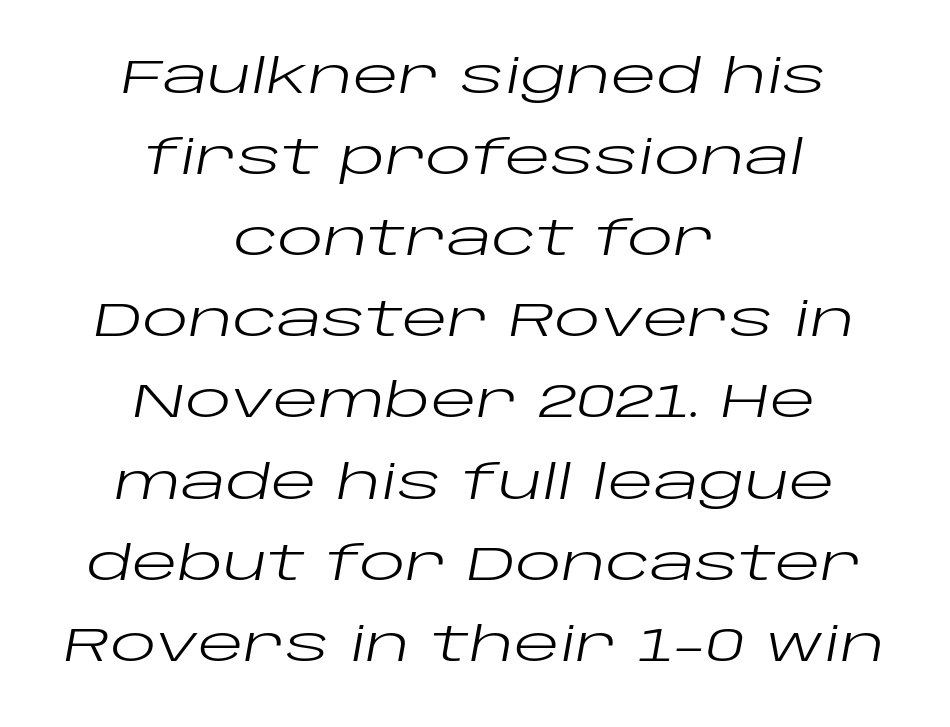
The image shows 48 px regular-weight, wide type, italic (leaning right); set centered, normal line spacing (1.69x), normal letter spacing, not underlined; low stroke contrast and a large x-height.
